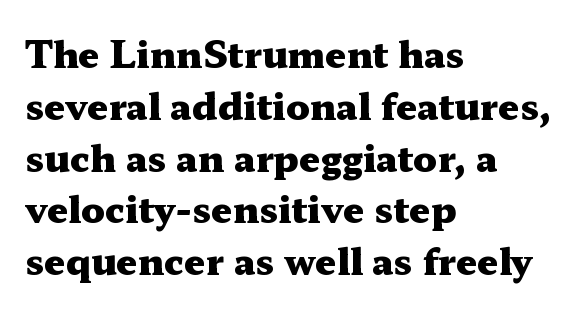
This sample uses plain, unmodified letter spacing. Line starts are locked; line ends wander. Underline: absent. Upright lettering throughout.
